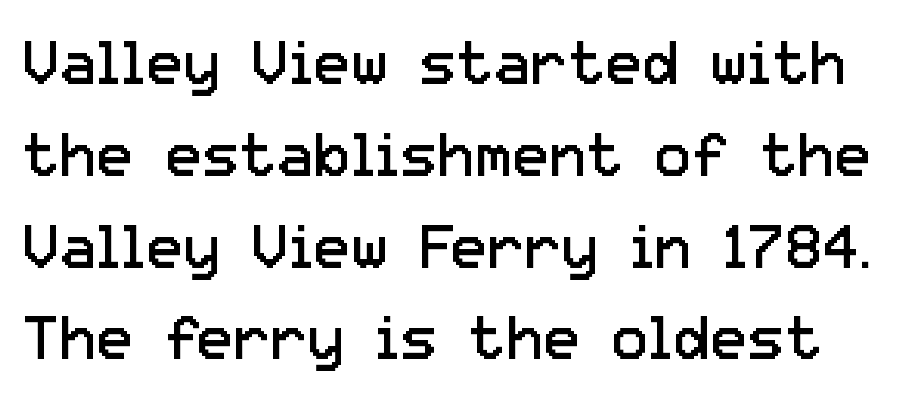
{"serif": "no", "italic": "no", "bold": "no", "weight": "regular", "width": "normal", "stroke_contrast": "low", "x_height": "medium", "monospaced": "no", "underline": "no", "line_spacing": "normal", "line_spacing_ratio": 1.48, "letter_spacing": "normal", "letter_spacing_em": 0.0, "glyph_px": 62}
